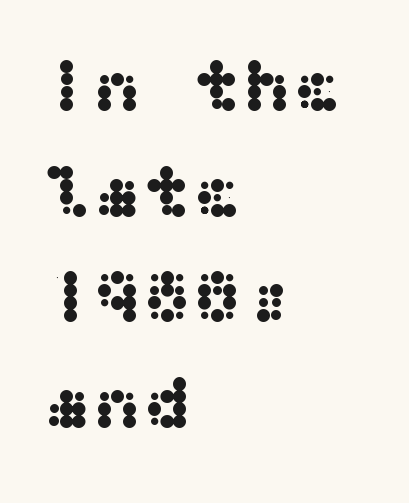
{"serif": "no", "italic": "no", "width": "wide", "stroke_contrast": "medium", "x_height": "medium", "underline": "no", "align": "left", "line_spacing": "normal", "line_spacing_ratio": 1.41, "letter_spacing": "normal", "letter_spacing_em": 0.0, "glyph_px": 75}
